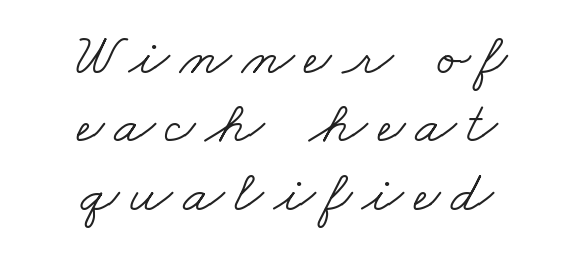
Q: Is the text bold? A: No.
Q: Is the typeface a serif or a sans-serif typeface? A: Serif.
Q: Is the text underlined? A: No.
Q: How is the paragraph aligned? A: Centered.
Q: Is the spacing between lines tight, normal or loose? A: Tight.
Q: Width (condensed, normal, or wide)? A: Wide.
Q: Stroke contrast? A: Low.
Q: x-height? A: Small.
Q: Monospaced? A: No.
